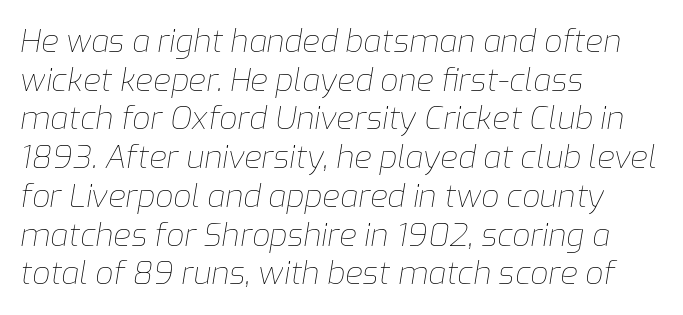
The image shows 32 px thin type, italic (leaning right); set left-aligned, line spacing 1.21x, normal letter spacing, not underlined; low stroke contrast and a medium x-height.
